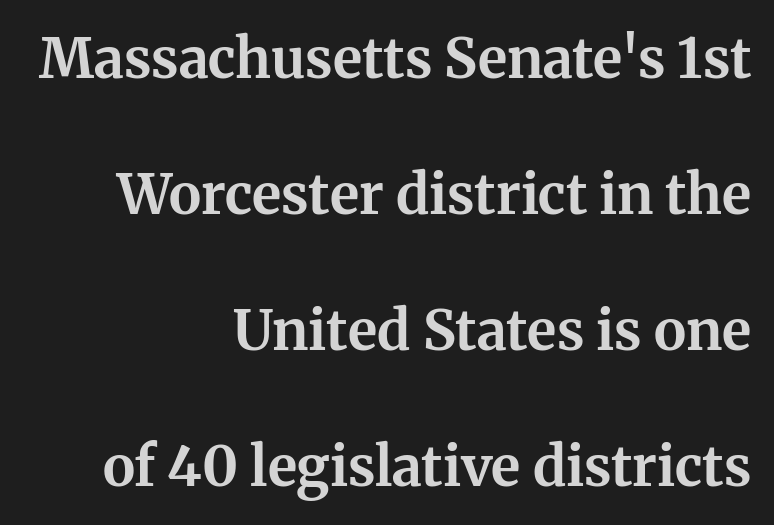
Q: Is the text bold? A: Yes.
Q: Is the text italic (slanted)? A: No, it is upright.
Q: Is the typeface a serif or a sans-serif typeface? A: Serif.
Q: Is the text underlined? A: No.
Q: How is the paragraph aligned? A: Right-aligned.
Q: Is the spacing between letters normal or unusually wide? A: Normal.
Q: Is the spacing between lines tight, normal or loose? A: Loose.
Q: Width (condensed, normal, or wide)? A: Normal.
Q: Stroke contrast? A: Medium.
Q: x-height? A: Medium.
Q: Monospaced? A: No.
